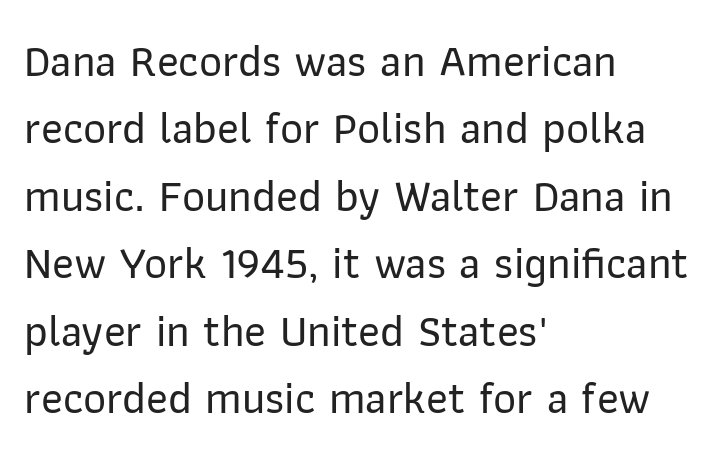
{"serif": "no", "italic": "no", "width": "normal", "stroke_contrast": "low", "x_height": "medium", "monospaced": "no", "underline": "no", "align": "left", "line_spacing": "normal", "line_spacing_ratio": 1.5, "letter_spacing": "normal", "letter_spacing_em": 0.0, "glyph_px": 45}
